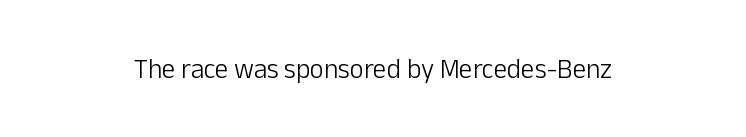
Q: Is the text bold? A: No.
Q: Is the text italic (slanted)? A: No, it is upright.
Q: Is the text underlined? A: No.
Q: How is the paragraph aligned? A: Centered.
Q: Is the spacing between letters normal or unusually wide? A: Normal.
